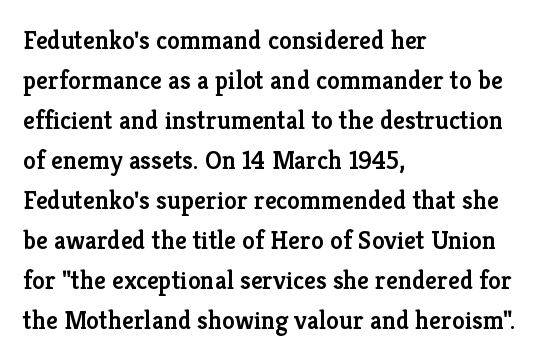
The image shows 26 px text type, upright; set left-aligned, normal line spacing (1.54x), normal letter spacing, not underlined.
